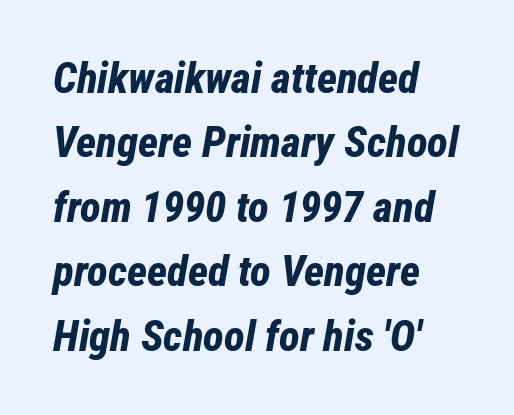
Q: Is the text bold? A: Yes.
Q: Is the text italic (slanted)? A: Yes, it leans right by about 12 degrees.
Q: Is the text underlined? A: No.
Q: How is the paragraph aligned? A: Left-aligned.
Q: Is the spacing between letters normal or unusually wide? A: Normal.
Q: Is the spacing between lines tight, normal or loose? A: Normal.
Q: Width (condensed, normal, or wide)? A: Condensed.
Q: Stroke contrast? A: Low.
Q: x-height? A: Medium.
Q: Monospaced? A: No.
